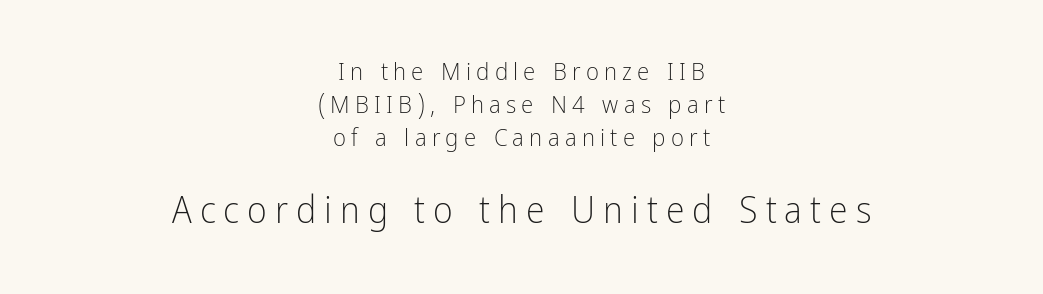
{"serif": "no", "italic": "no", "bold": "no", "weight": "light", "width": "condensed", "stroke_contrast": "low", "x_height": "medium", "monospaced": "no", "underline": "no", "align": "center", "line_spacing": "normal", "line_spacing_ratio": 1.33, "letter_spacing": "wide", "letter_spacing_em": 0.21, "larger_block": "second", "size_ratio": 1.52, "glyph_px": 38}
